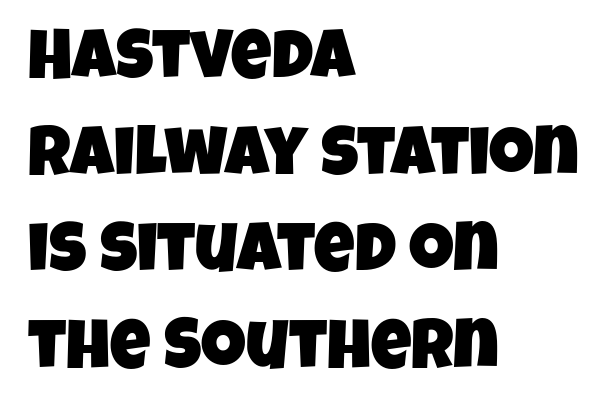
{"serif": "no", "width": "condensed", "stroke_contrast": "low", "x_height": "large", "monospaced": "no", "underline": "no", "align": "left", "line_spacing": "normal", "line_spacing_ratio": 1.38, "letter_spacing": "normal", "letter_spacing_em": 0.0, "glyph_px": 70}
